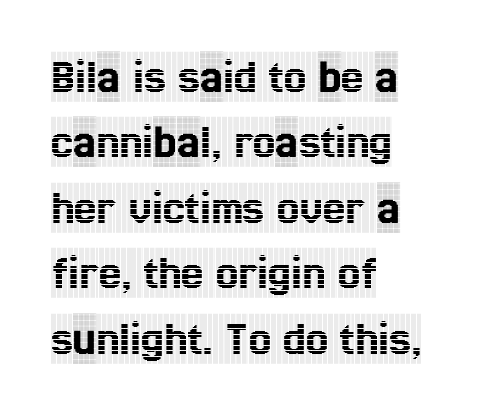
{"serif": "yes", "italic": "no", "width": "condensed", "x_height": "large", "monospaced": "no", "underline": "no", "align": "left", "line_spacing": "normal", "line_spacing_ratio": 1.31, "letter_spacing": "normal", "letter_spacing_em": 0.0, "glyph_px": 50}
